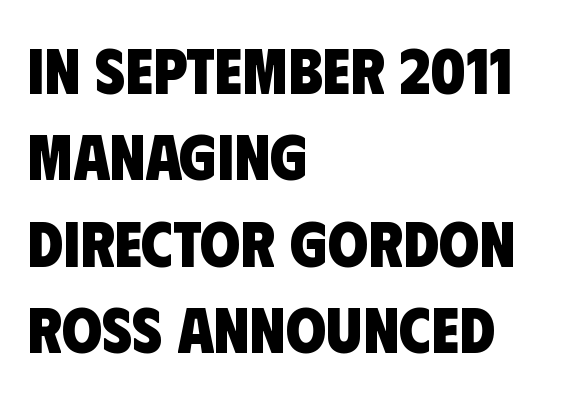
These lines are composed in type without serifs. Leading: standard. A typesetter would call this proportional, since set widths differ per character. The typesetting leans heavy: a genuine bold. These lines stack with their left ends in a neat column. The zone under the glyphs is completely vacant.
